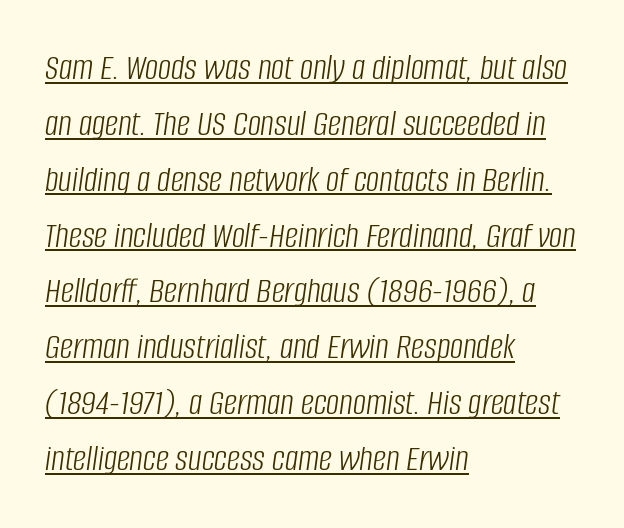
{"italic": "yes", "lean": "right", "slant_degrees": 8, "bold": "no", "weight": "light", "width": "condensed", "stroke_contrast": "low", "x_height": "large", "monospaced": "no", "underline": "yes", "align": "left", "line_spacing": "normal", "line_spacing_ratio": 1.51, "letter_spacing": "normal", "letter_spacing_em": 0.0, "glyph_px": 37}
